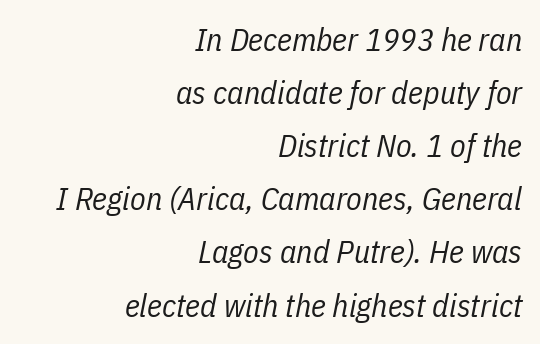
The image shows 32 px regular-weight, condensed type, italic (leaning right); set right-aligned, normal line spacing (1.66x), normal letter spacing, not underlined; low stroke contrast and a medium x-height.
